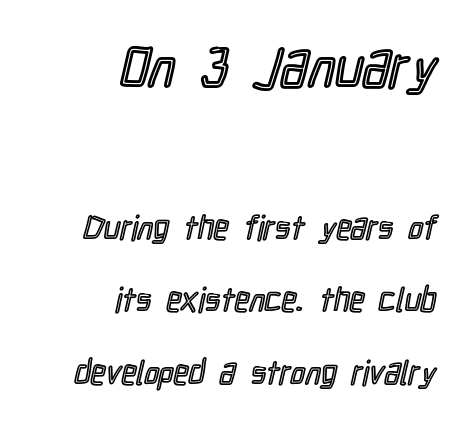
Q: Is the text italic (slanted)? A: Yes.
Q: Is the text underlined? A: No.
Q: How is the paragraph aligned? A: Right-aligned.
Q: Is the spacing between letters normal or unusually wide? A: Normal.
Q: Is the spacing between lines tight, normal or loose? A: Loose.
Q: Which block of text is set in a larger size, the first (top) or the second (bottom)? A: The first (top) one.
Q: Width (condensed, normal, or wide)? A: Condensed.
Q: x-height? A: Medium.
Q: Monospaced? A: No.
